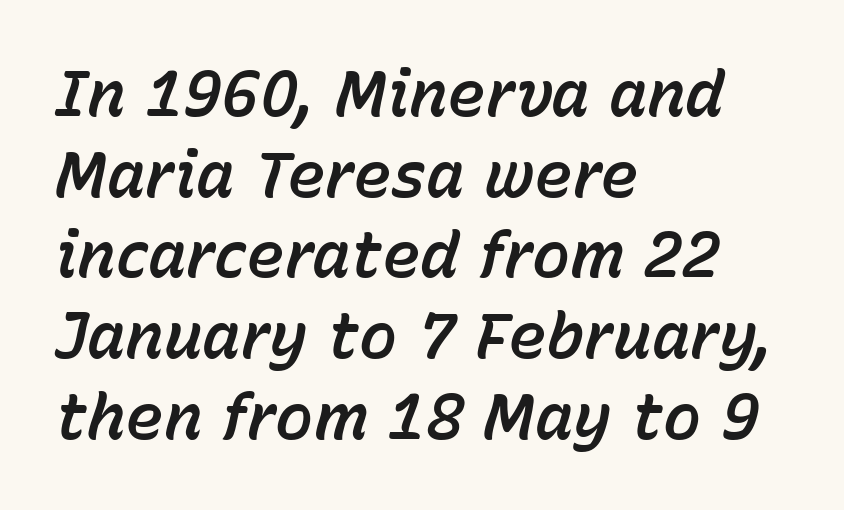
The line-height multiplier appears to be the usual default. Would a proofreader flag this as italicized? Yes. Look at the tracking — it's just the regular setting, nothing added. Each letter keeps its own natural width here, so spacing adapts to shape.
